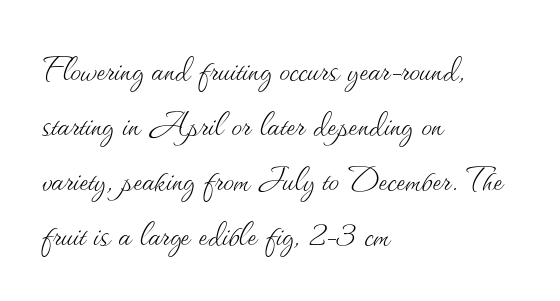
{"bold": "no", "weight": "thin", "width": "normal", "stroke_contrast": "medium", "x_height": "small", "monospaced": "no", "underline": "no", "align": "left", "line_spacing": "normal", "line_spacing_ratio": 1.28, "letter_spacing": "normal", "letter_spacing_em": 0.0, "glyph_px": 43}
